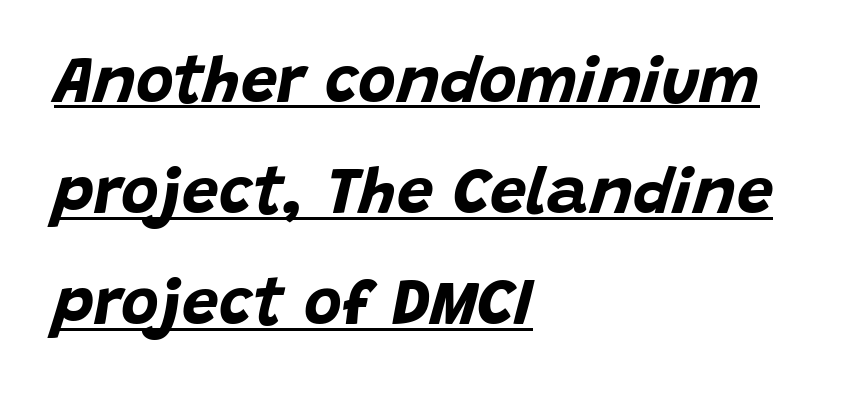
{"italic": "yes", "lean": "right", "slant_degrees": 15, "bold": "yes", "weight": "bold", "width": "normal", "stroke_contrast": "low", "x_height": "large", "monospaced": "no", "underline": "yes", "align": "left", "line_spacing_ratio": 1.71, "letter_spacing": "normal", "letter_spacing_em": 0.0, "glyph_px": 65}
